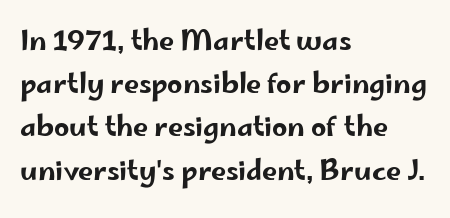
Anything drawn beneath the words? Only blank space. In terms of letterspacing, this is plain default setting. No italicization has been applied; the sample stays upright. The block of text has a typical density, with ordinary space between rows. Horizontal alignment here is leftward, the default for most running prose.
